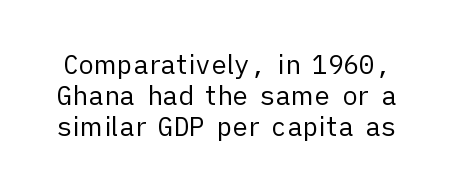
Underlining? Definitely not there. The typeface has the unassuming heft of standard copy or less. The letters sit at their default tracking, neither squeezed nor spread. A typesetter would mark this as roman, not italic.
